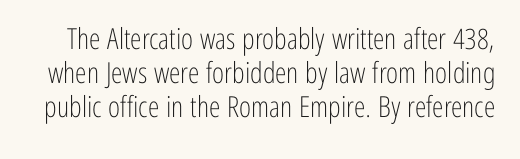
The image shows 29 px light, condensed sans-serif type, upright; set line spacing 1.18x, normal letter spacing, not underlined; low stroke contrast and a medium x-height.
